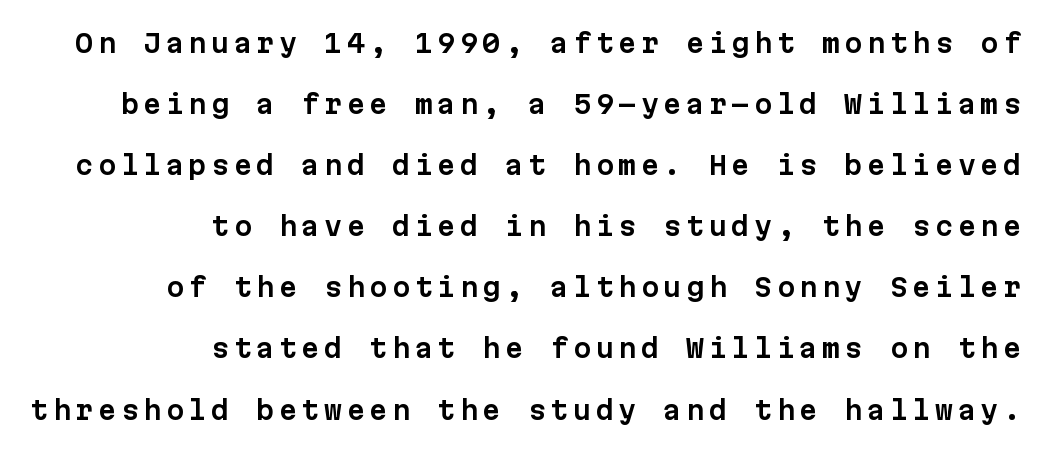
The image shows 26 px text type, upright; set right-aligned, loose line spacing (2.35x), not underlined.
